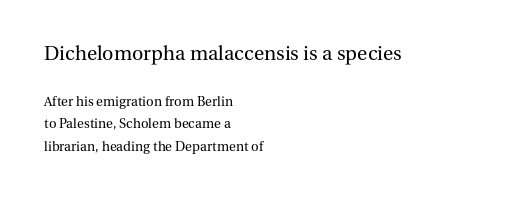
Q: Is the text bold? A: No.
Q: Is the text italic (slanted)? A: No, it is upright.
Q: Is the text underlined? A: No.
Q: How is the paragraph aligned? A: Left-aligned.
Q: Is the spacing between letters normal or unusually wide? A: Normal.
Q: Is the spacing between lines tight, normal or loose? A: Normal.
Q: Which block of text is set in a larger size, the first (top) or the second (bottom)? A: The first (top) one.
